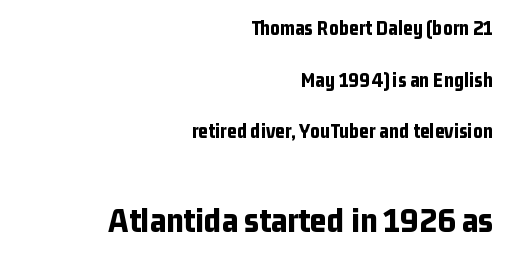
You can tell it's not italic because the verticals are truly vertical. Does the type have serifs? No, each stem ends abruptly. The face used here is rendered with its standard letterfit. Does the copy run flush right? Yes — the right margin is perfectly even. Here the designer chose a conventional face with non-uniform glyph widths.
